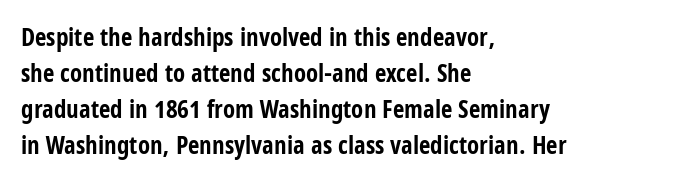
Nope, not italic — everything's standing straight. A normal amount of white space separates one row of letters from the next. Pretty heavy lettering here — definitely bold. Line starts are locked; line ends wander. Tracking here is standard; glyphs follow each other at the usual distance. Decoration check: the copy has no underline.
